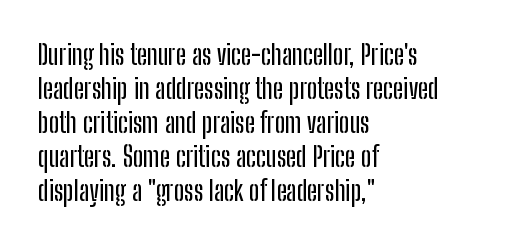
Q: Is the text italic (slanted)? A: No, it is upright.
Q: Is the text underlined? A: No.
Q: How is the paragraph aligned? A: Left-aligned.
Q: Is the spacing between letters normal or unusually wide? A: Normal.
Q: Is the spacing between lines tight, normal or loose? A: Normal.
